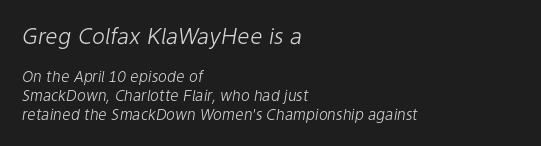
The image shows 22 px text type, italic (leaning right); set left-aligned, normal line spacing (1.25x), normal letter spacing, not underlined; the first (top) block is 1.47x larger.
